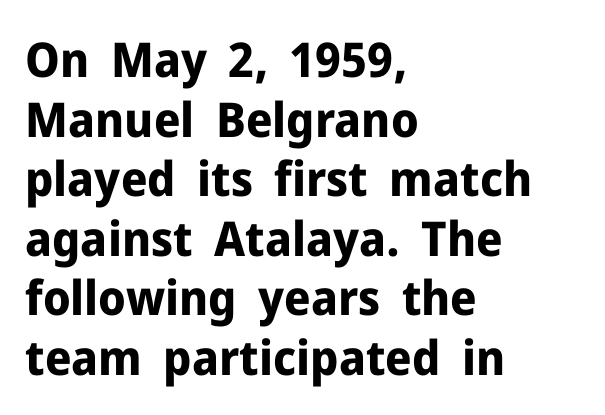
Q: Is the text bold? A: Yes.
Q: Is the text italic (slanted)? A: No, it is upright.
Q: Is the typeface a serif or a sans-serif typeface? A: Sans-serif.
Q: Is the text underlined? A: No.
Q: How is the paragraph aligned? A: Left-aligned.
Q: Is the spacing between letters normal or unusually wide? A: Normal.
Q: Width (condensed, normal, or wide)? A: Normal.
Q: Stroke contrast? A: Low.
Q: x-height? A: Medium.
Q: Monospaced? A: No.
